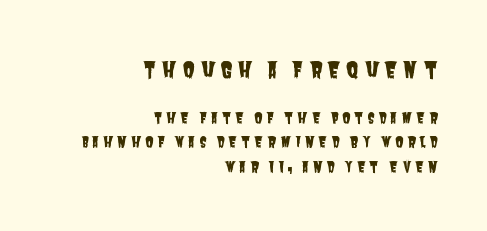
The image shows 22 px text type; set right-aligned, normal line spacing (1.64x), unusually wide letter spacing (+0.23 em), not underlined; the first (top) block is 1.47x larger.
